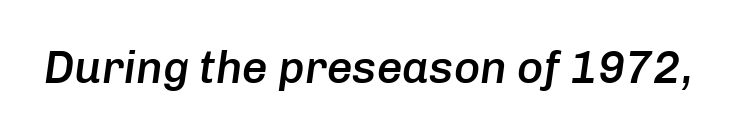
{"italic": "yes", "lean": "right", "slant_degrees": 8, "bold": "semi", "weight": "semibold", "width": "normal", "stroke_contrast": "low", "x_height": "medium", "monospaced": "no", "underline": "no", "letter_spacing": "normal", "letter_spacing_em": 0.0, "glyph_px": 45}
